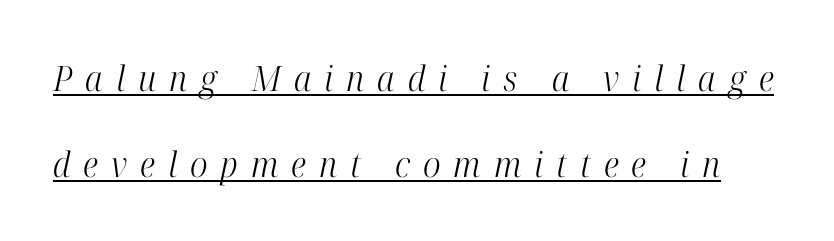
Compared with typical body copy, the letter spacing here is much looser. If you measured baseline to baseline, you'd find a long distance. The letters are slanted; this is an italic face. The passage shown is typed in a proportional face where columns would drift. Is this a heavy cut? Hardly; it is regular or lighter.
